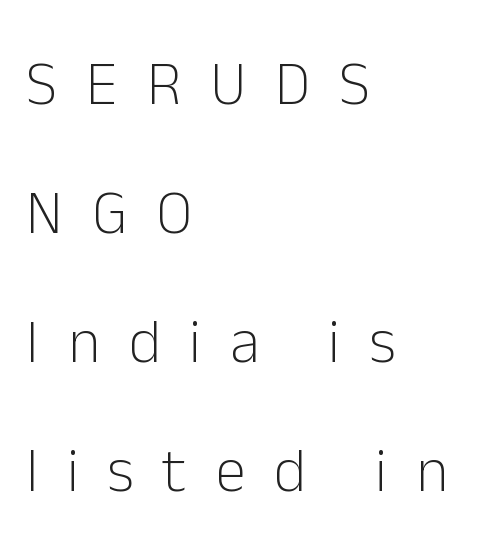
The image shows 62 px light sans-serif type, upright; set left-aligned, loose line spacing (2.08x), unusually wide letter spacing (+0.46 em), not underlined; low stroke contrast and a medium x-height.
